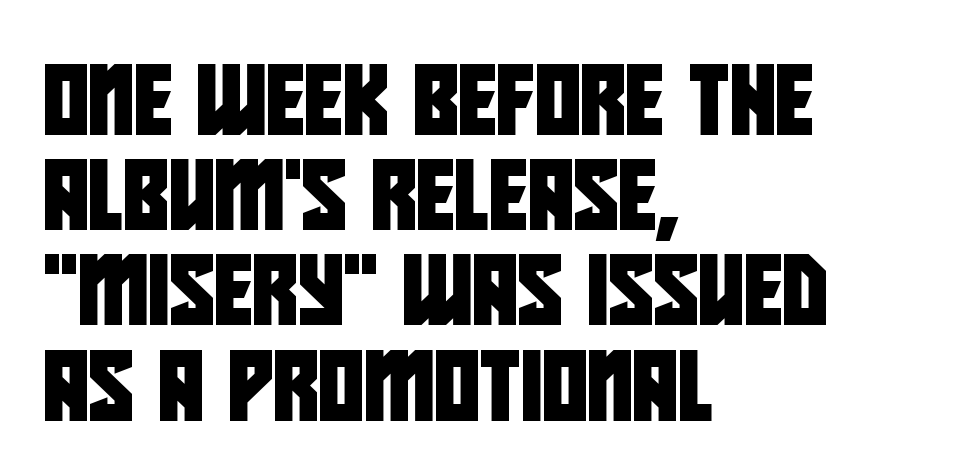
No extra tracking has been applied to these lines. Do the characters align in a grid? No, the font is proportional. The lines are quadded left. Students, observe: this is what conventionally led text looks like.
